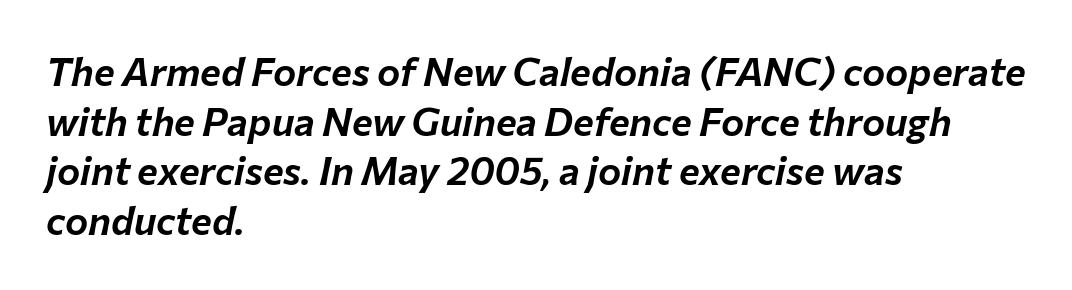
{"italic": "yes", "lean": "right", "slant_degrees": 12, "width": "normal", "stroke_contrast": "low", "x_height": "medium", "monospaced": "no", "underline": "no", "align": "left", "line_spacing": "normal", "line_spacing_ratio": 1.27, "letter_spacing": "normal", "letter_spacing_em": 0.0, "glyph_px": 39}
